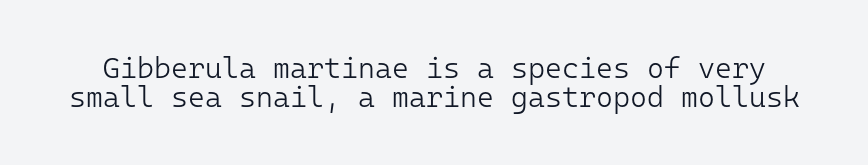
Q: Is the text bold? A: No.
Q: Is the text italic (slanted)? A: No, it is upright.
Q: Is the typeface a serif or a sans-serif typeface? A: Sans-serif.
Q: Is the text underlined? A: No.
Q: Is the spacing between letters normal or unusually wide? A: Normal.
Q: Is the spacing between lines tight, normal or loose? A: Tight.
Q: Width (condensed, normal, or wide)? A: Normal.
Q: Stroke contrast? A: Low.
Q: x-height? A: Medium.
Q: Monospaced? A: Yes.
